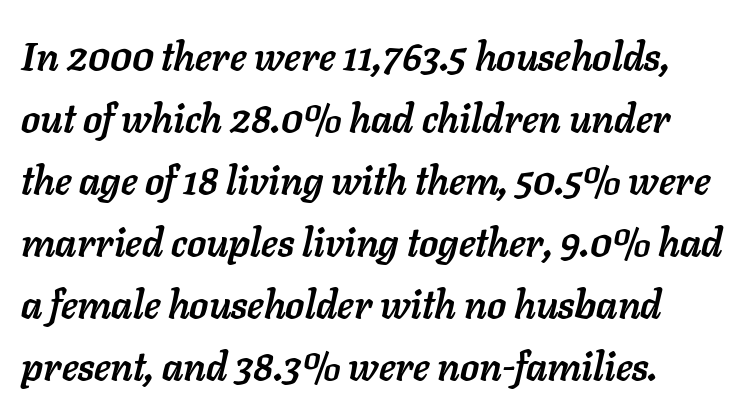
If you measured baseline to baseline, you'd find a middling distance. Is this a fixed-width face? No — the glyphs have proportional, varying widths. Nothing unusual about the tracking: characters are spaced as the font intends. Caption: bold face, heavy strokes.
